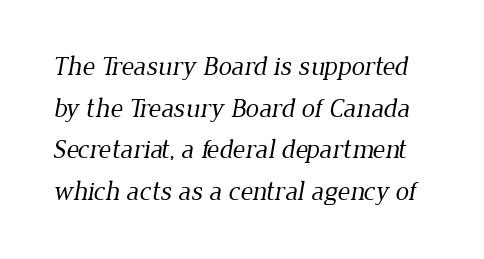
Q: Is the text bold? A: No.
Q: Is the text underlined? A: No.
Q: Is the spacing between letters normal or unusually wide? A: Normal.
Q: Is the spacing between lines tight, normal or loose? A: Normal.
